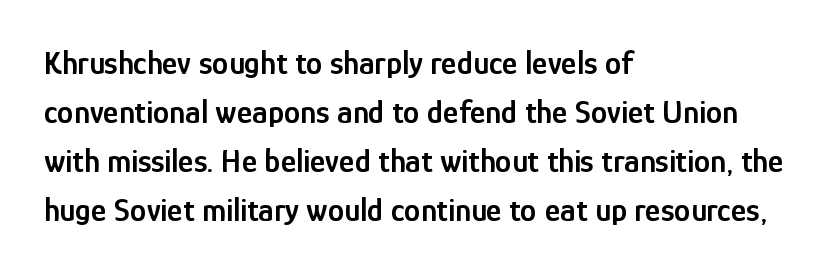
Q: Is the text bold? A: Semi-bold.
Q: Is the text italic (slanted)? A: No, it is upright.
Q: Is the typeface a serif or a sans-serif typeface? A: Sans-serif.
Q: Is the text underlined? A: No.
Q: How is the paragraph aligned? A: Left-aligned.
Q: Is the spacing between letters normal or unusually wide? A: Normal.
Q: Is the spacing between lines tight, normal or loose? A: Normal.
Q: Width (condensed, normal, or wide)? A: Condensed.
Q: Stroke contrast? A: Low.
Q: x-height? A: Medium.
Q: Monospaced? A: No.
